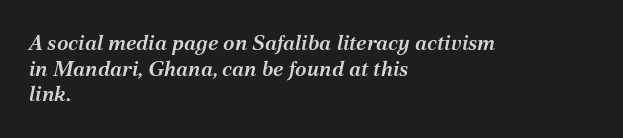
Students, this is semibold: more ink than regular, less than bold. Descenders hang freely into open space. The letters sit at their default tracking, neither squeezed nor spread. Rendered with sloped, italic letterforms. Reading down the block, your eye returns to a fixed left position each line.
